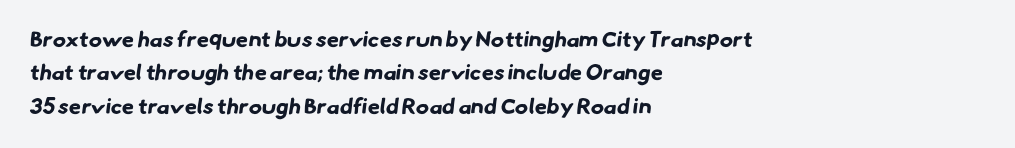
Q: Is the text bold? A: Yes.
Q: Is the text underlined? A: No.
Q: How is the paragraph aligned? A: Left-aligned.
Q: Is the spacing between letters normal or unusually wide? A: Normal.
Q: Is the spacing between lines tight, normal or loose? A: Normal.
